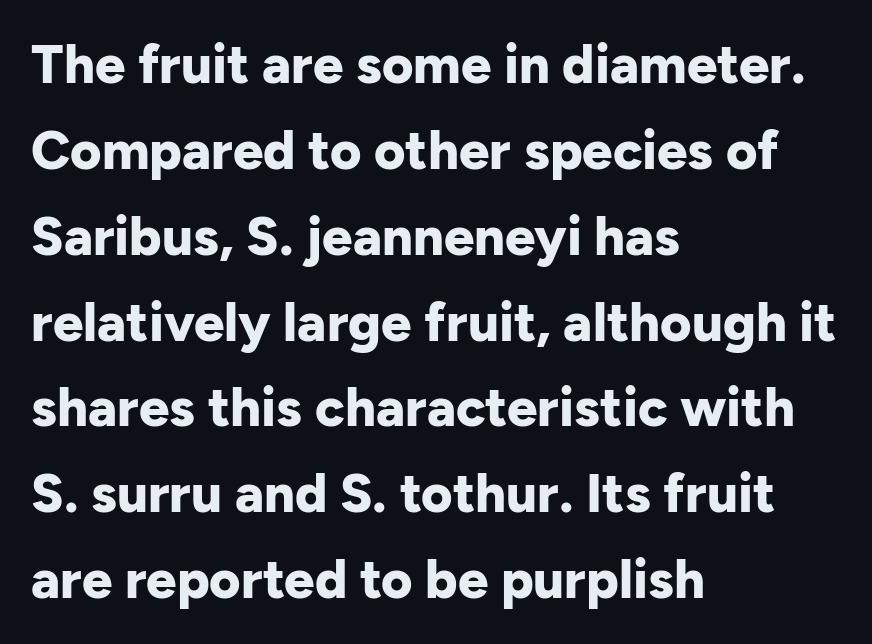
The image shows 54 px bold sans-serif type, upright; set left-aligned, normal line spacing (1.59x), normal letter spacing, not underlined; low stroke contrast and a medium x-height.
